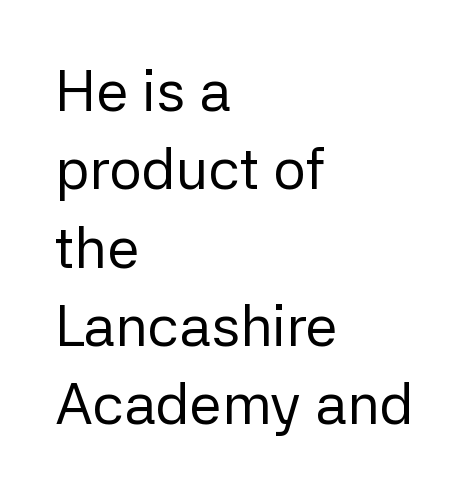
Every stem runs plumb, perpendicular to the baseline. The face used here is proportionally spaced, like ordinary book or web type. The lines sit at an ordinary, default distance from one another. The text block is weighted toward the left margin, trailing off unevenly rightward.
